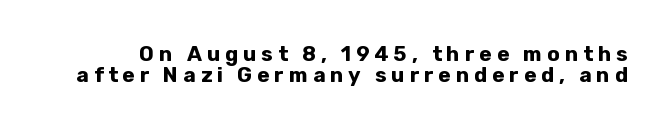
Leading is clearly below the norm, producing a dense column. Typographic density is high because the face is bold. Tracking here is generous; glyphs stand well apart from one another. The lettering stays uniformly vertical, giving the passage a roman look. The area under the type is left untouched.
